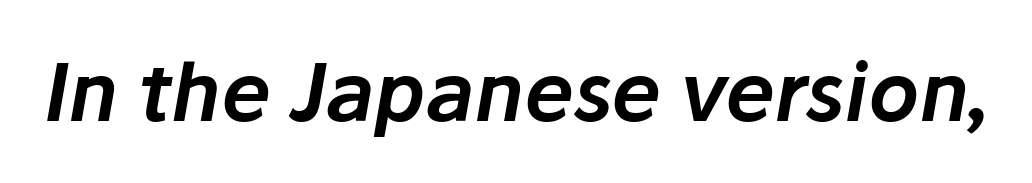
The image shows 79 px text type, italic (leaning right); set normal letter spacing, not underlined; low stroke contrast and a medium x-height.
